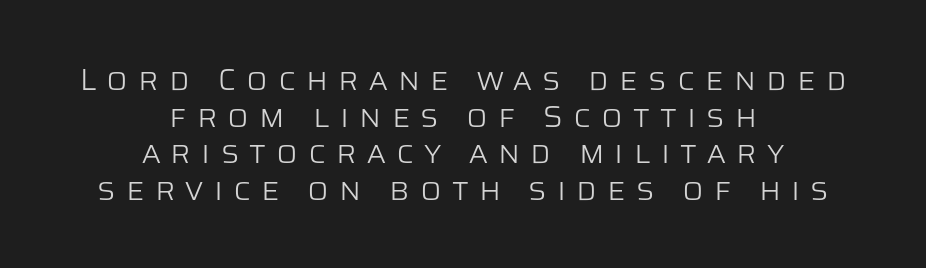
Q: Is the text bold? A: No.
Q: Is the text italic (slanted)? A: No, it is upright.
Q: Is the typeface a serif or a sans-serif typeface? A: Sans-serif.
Q: Is the text underlined? A: No.
Q: How is the paragraph aligned? A: Centered.
Q: Is the spacing between letters normal or unusually wide? A: Unusually wide.
Q: Width (condensed, normal, or wide)? A: Normal.
Q: Stroke contrast? A: Low.
Q: x-height? A: Large.
Q: Monospaced? A: No.
